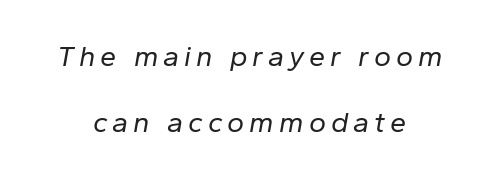
One-word summary of the alignment: center. Weight class: somewhere from thin through regular. Tall strokes in this sample are angled rather than plumb. These lines are rendered in a variable-pitch font. Each row of text sits above clean, open space.
